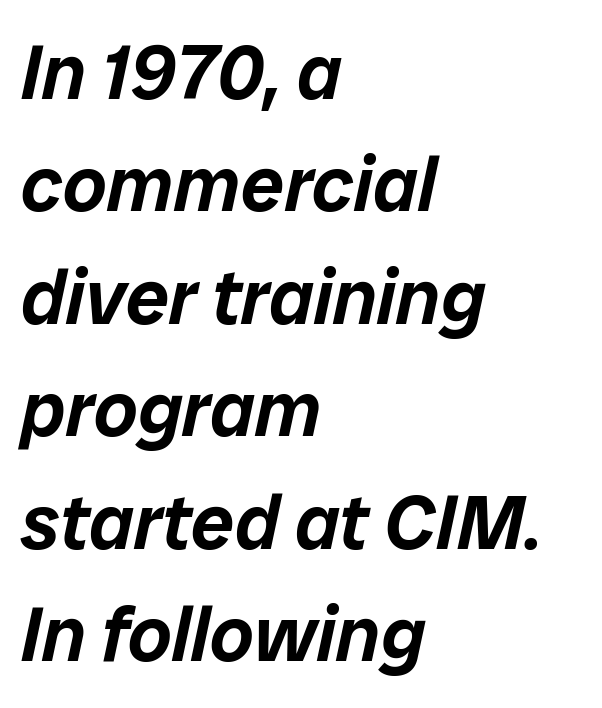
The image shows 77 px text type, italic (leaning right); set left-aligned, normal line spacing (1.46x), normal letter spacing, not underlined; low stroke contrast and a medium x-height.
